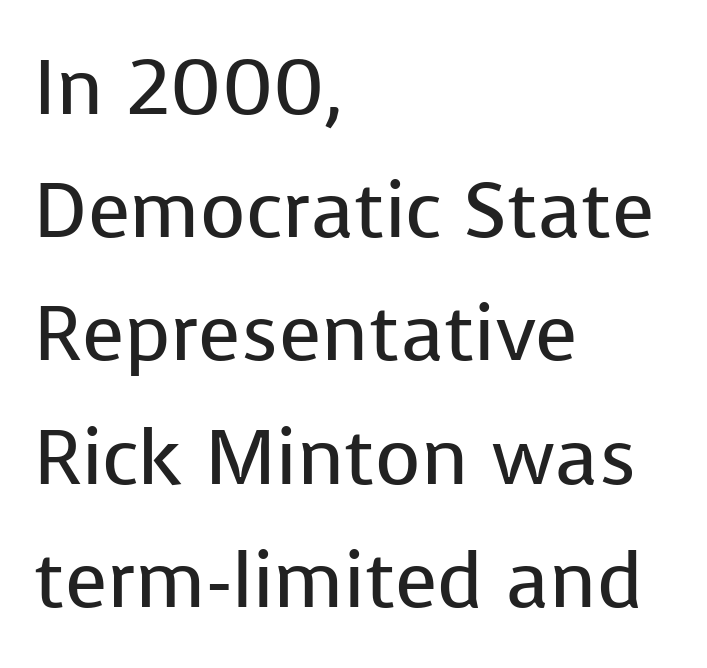
The image shows 78 px regular-weight sans-serif type, upright; set left-aligned, normal line spacing (1.58x), normal letter spacing, not underlined; low stroke contrast and a medium x-height.
